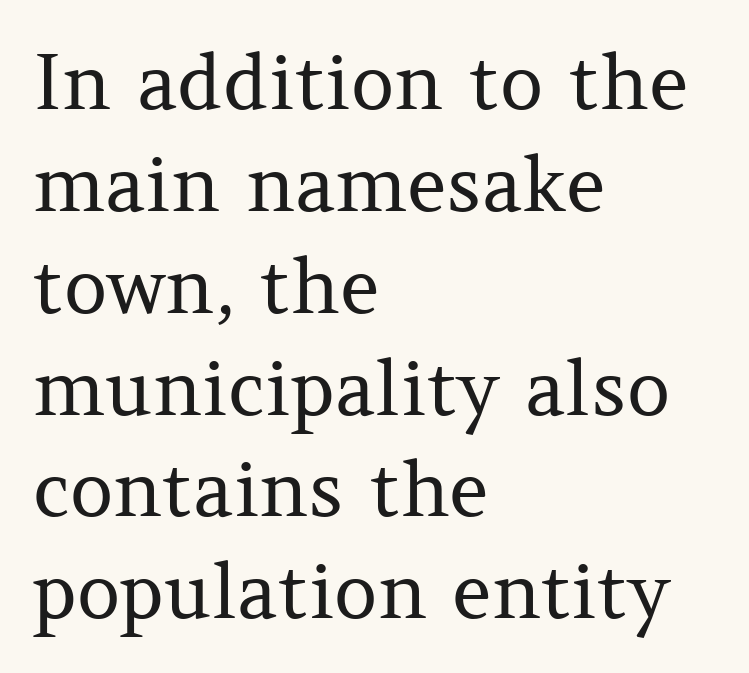
Which margin do the lines hug? The left one — the right edge is uneven. Think of a printed novel: that variable character pitch is what you see here. The strokes are not fattened; the text isn't bold. The foot of each line stays bare and open.
